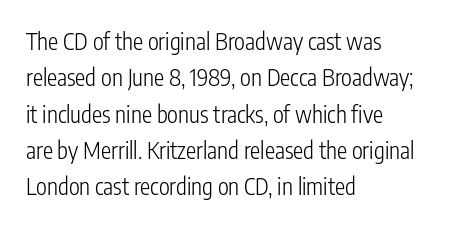
The image shows 23 px text type, upright; set left-aligned, normal line spacing (1.58x), normal letter spacing, not underlined.
